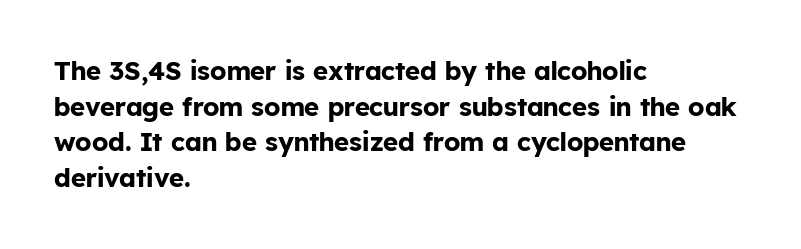
Q: Is the text bold? A: Yes.
Q: Is the text italic (slanted)? A: No, it is upright.
Q: Is the text underlined? A: No.
Q: How is the paragraph aligned? A: Left-aligned.
Q: Is the spacing between letters normal or unusually wide? A: Normal.
Q: Is the spacing between lines tight, normal or loose? A: Normal.
